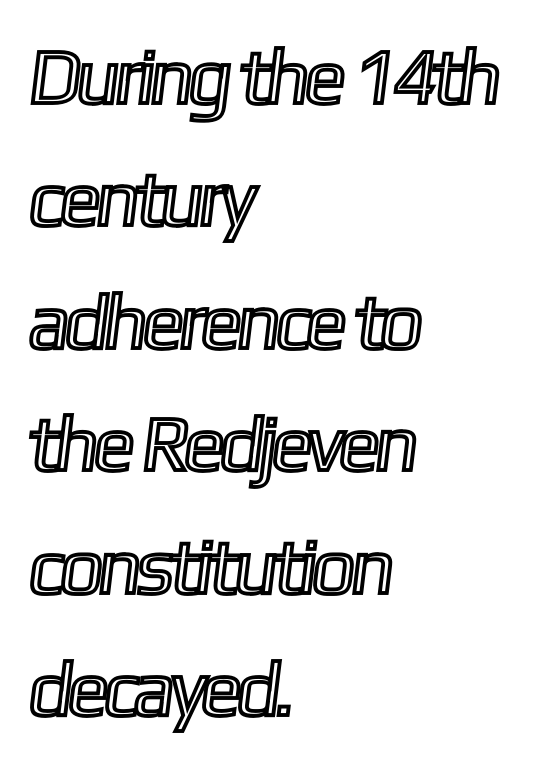
{"width": "condensed", "x_height": "medium", "monospaced": "no", "underline": "no", "align": "left", "line_spacing": "normal", "line_spacing_ratio": 1.57, "letter_spacing": "normal", "letter_spacing_em": 0.0, "glyph_px": 78}
